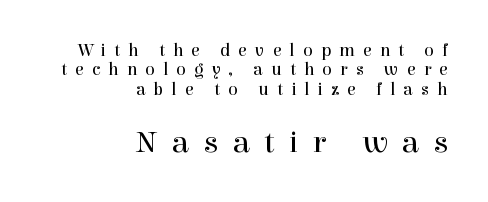
The image shows 32 px regular-weight serif type, upright; set right-aligned, tight line spacing (1.07x), unusually wide letter spacing (+0.45 em), not underlined; the second (bottom) block is 1.78x larger; a medium x-height.
